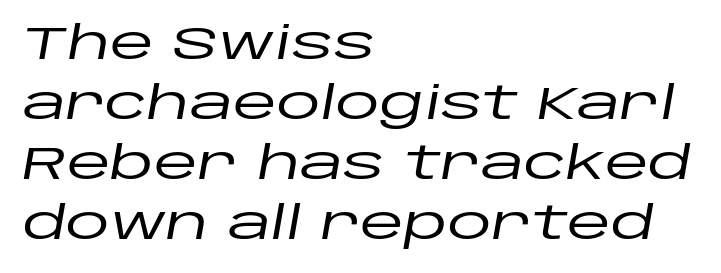
Q: Is the text italic (slanted)? A: Yes, it leans right by about 10 degrees.
Q: Is the text underlined? A: No.
Q: How is the paragraph aligned? A: Left-aligned.
Q: Is the spacing between letters normal or unusually wide? A: Normal.
Q: Is the spacing between lines tight, normal or loose? A: Normal.
Q: Width (condensed, normal, or wide)? A: Wide.
Q: Stroke contrast? A: Low.
Q: x-height? A: Large.
Q: Monospaced? A: No.
